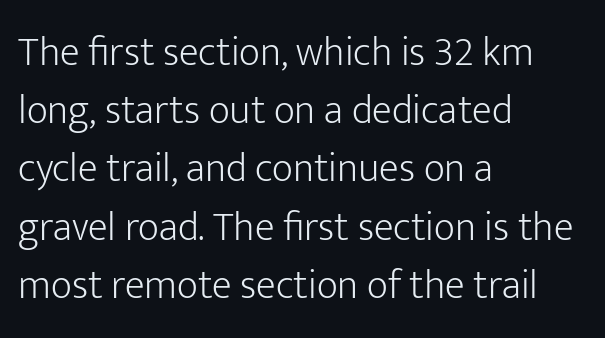
These glyphs show unthickened strokes, regular width or finer. Standard letterfit; no display-style spreading of the glyphs. Is there much room between lines? A standard amount, neither cramped nor airy. Line beginnings align vertically; line endings do not. The passage shown is not underscored anywhere.
